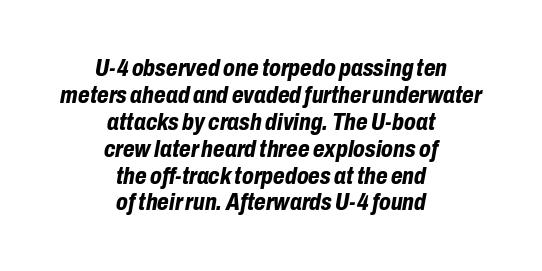
{"italic": "yes", "lean": "right", "slant_degrees": 10, "bold": "yes", "underline": "no", "align": "center", "line_spacing": "tight", "line_spacing_ratio": 1.12, "letter_spacing": "normal", "letter_spacing_em": 0.0, "glyph_px": 24}
